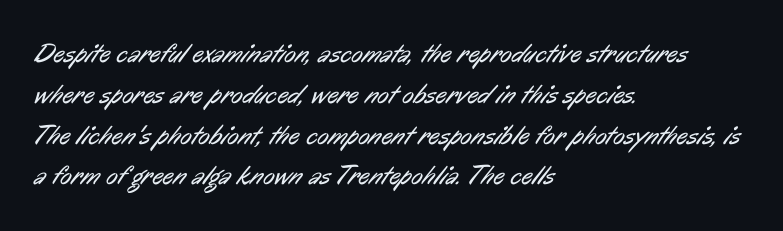
The image shows 27 px text type; set left-aligned, normal line spacing (1.51x), normal letter spacing, not underlined.
